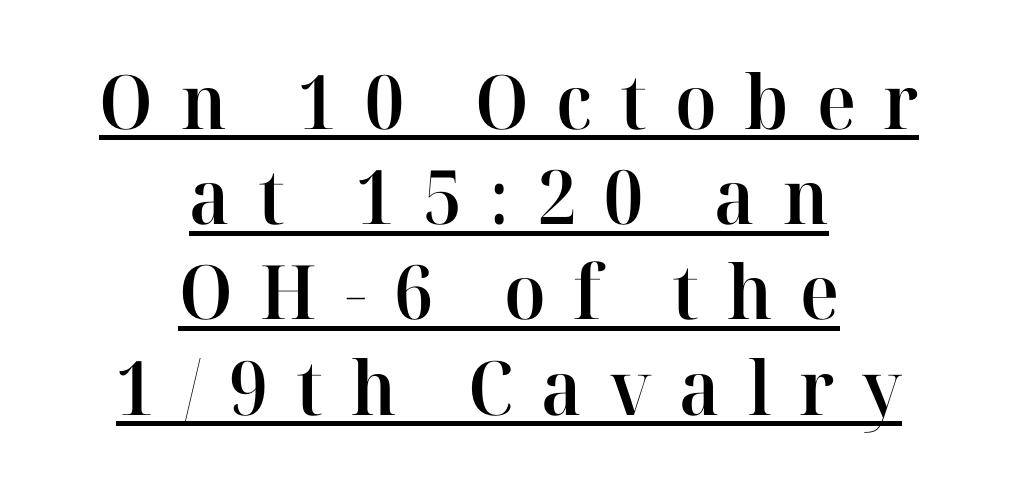
{"serif": "yes", "italic": "no", "bold": "semi", "weight": "semibold", "width": "normal", "stroke_contrast": "high", "x_height": "medium", "monospaced": "no", "underline": "yes", "align": "center", "line_spacing": "normal", "line_spacing_ratio": 1.27, "letter_spacing": "wide", "letter_spacing_em": 0.37, "glyph_px": 75}
